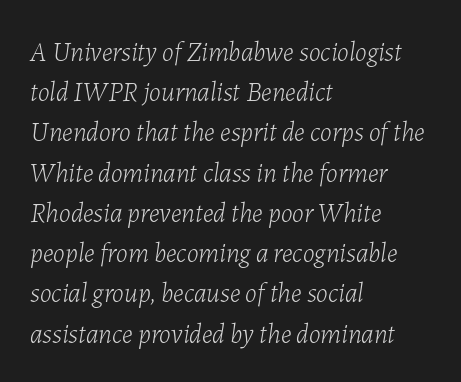
Q: Is the text bold? A: No.
Q: Is the text italic (slanted)? A: Yes, it leans right by about 7 degrees.
Q: Is the text underlined? A: No.
Q: How is the paragraph aligned? A: Left-aligned.
Q: Is the spacing between letters normal or unusually wide? A: Normal.
Q: Is the spacing between lines tight, normal or loose? A: Normal.
